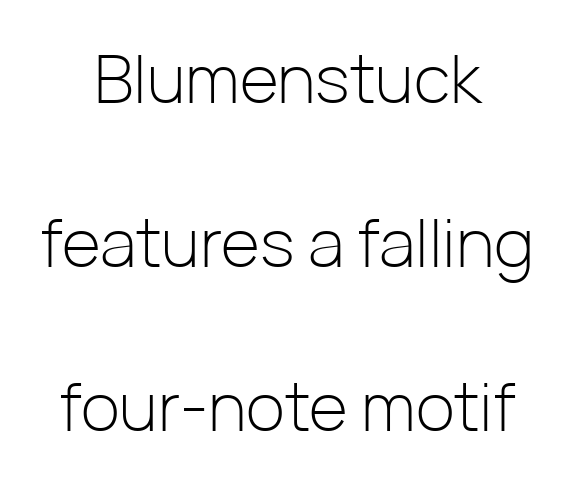
{"serif": "no", "italic": "no", "bold": "no", "weight": "light", "width": "normal", "stroke_contrast": "low", "x_height": "medium", "monospaced": "no", "underline": "no", "align": "center", "line_spacing": "loose", "line_spacing_ratio": 2.45, "letter_spacing": "normal", "letter_spacing_em": 0.0, "glyph_px": 67}
